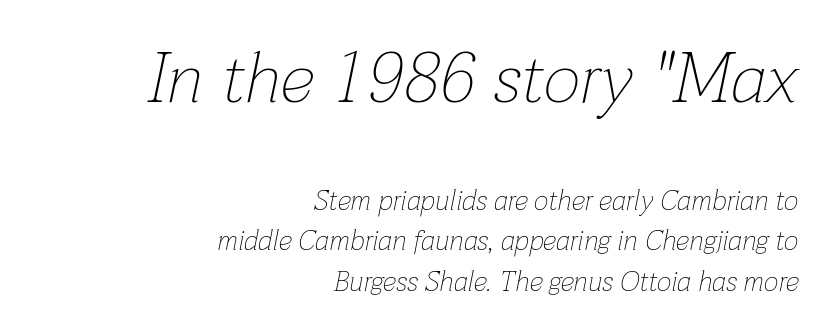
{"italic": "yes", "lean": "right", "slant_degrees": 12, "bold": "no", "weight": "thin", "width": "normal", "stroke_contrast": "low", "x_height": "medium", "monospaced": "no", "underline": "no", "align": "right", "line_spacing": "normal", "line_spacing_ratio": 1.44, "letter_spacing": "normal", "letter_spacing_em": 0.0, "larger_block": "first", "size_ratio": 2.54, "glyph_px": 71}
